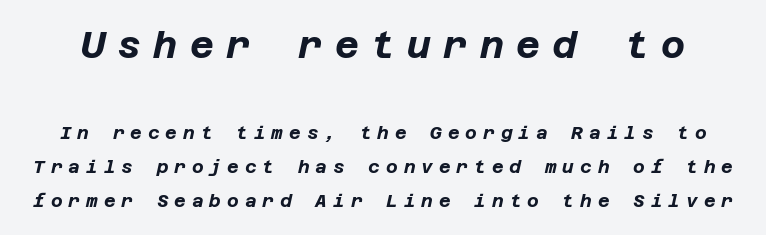
Q: Is the text bold? A: Yes.
Q: Is the text italic (slanted)? A: Yes, it leans right by about 12 degrees.
Q: Is the text underlined? A: No.
Q: Is the spacing between letters normal or unusually wide? A: Unusually wide.
Q: Which block of text is set in a larger size, the first (top) or the second (bottom)? A: The first (top) one.
Q: Width (condensed, normal, or wide)? A: Normal.
Q: Stroke contrast? A: Low.
Q: x-height? A: Large.
